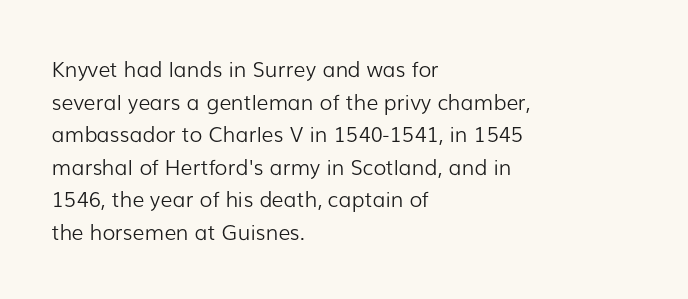
The axis of the letterforms is exactly vertical. Here the glyphs are tracked normally, forming tight word shapes. Descenders hang freely into open space. Line beginnings align vertically; line endings do not. The rows are spaced the way most documents space them.
